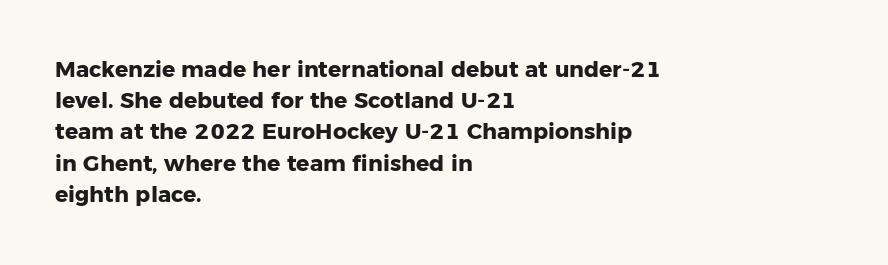
The image shows 22 px bold type, upright; set left-aligned, normal line spacing (1.42x), normal letter spacing, not underlined.
